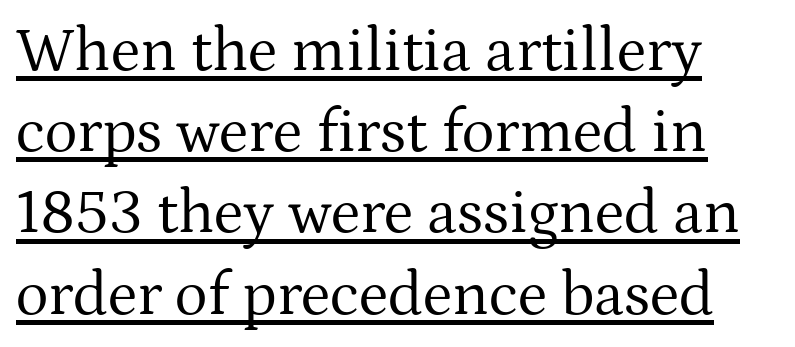
{"serif": "yes", "italic": "no", "bold": "no", "weight": "regular", "width": "normal", "stroke_contrast": "medium", "x_height": "medium", "monospaced": "no", "underline": "yes", "align": "left", "line_spacing": "normal", "line_spacing_ratio": 1.31, "letter_spacing": "normal", "letter_spacing_em": 0.0, "glyph_px": 62}
